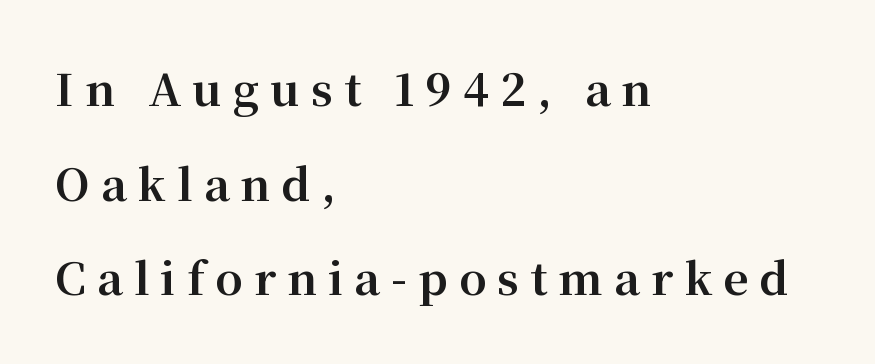
Students, this is bold: see how much ink each stroke carries. Each letter keeps its own natural width here, so spacing adapts to shape. Each word looks stretched out because of the extra space between its letters. The characters display serif detailing at their extremities. This block would shrink considerably if given ordinary leading; it's expanded now. A roman cut, with each character standing at attention.
